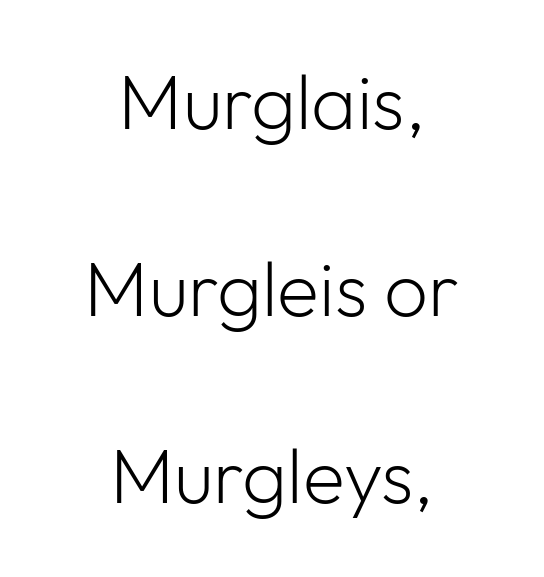
{"serif": "no", "italic": "no", "bold": "no", "weight": "light", "width": "normal", "stroke_contrast": "low", "x_height": "medium", "monospaced": "no", "underline": "no", "align": "center", "line_spacing": "loose", "line_spacing_ratio": 2.43, "letter_spacing": "normal", "letter_spacing_em": 0.0, "glyph_px": 77}
